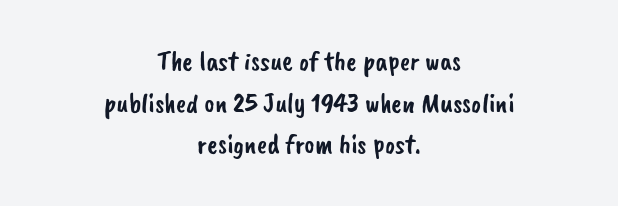
The image shows 28 px sans-serif type; set centered, normal line spacing (1.49x), normal letter spacing, not underlined; low stroke contrast and a small x-height.
